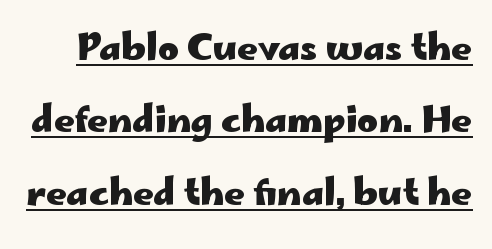
Q: Is the text bold? A: Yes.
Q: Is the text italic (slanted)? A: No, it is upright.
Q: Is the typeface a serif or a sans-serif typeface? A: Sans-serif.
Q: Is the text underlined? A: Yes.
Q: Is the spacing between letters normal or unusually wide? A: Normal.
Q: Is the spacing between lines tight, normal or loose? A: Loose.
Q: Width (condensed, normal, or wide)? A: Wide.
Q: Stroke contrast? A: Low.
Q: x-height? A: Small.
Q: Monospaced? A: No.
